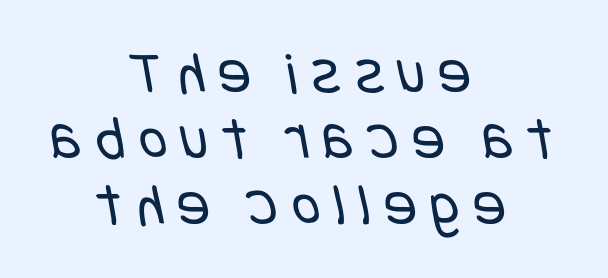
The image shows 61 px regular-weight, condensed sans-serif type; set centered, tight line spacing (1.08x), unusually wide letter spacing (+0.23 em), not underlined; low stroke contrast and a large x-height.
